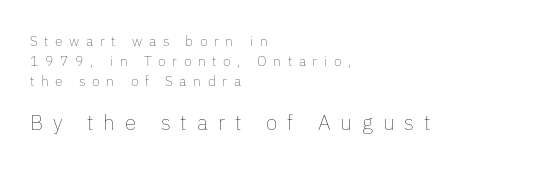
{"italic": "no", "bold": "no", "underline": "no", "align": "left", "line_spacing": "normal", "line_spacing_ratio": 1.43, "letter_spacing": "wide", "letter_spacing_em": 0.47, "larger_block": "second", "size_ratio": 1.5, "glyph_px": 21}
